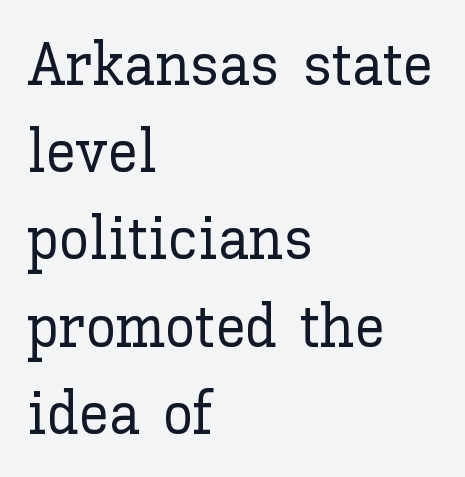
Characters follow at the spacing the type designer built in. These lines sit exactly where default settings would place them. Nope, not italic — everything's standing straight. The words here are not underlined.
